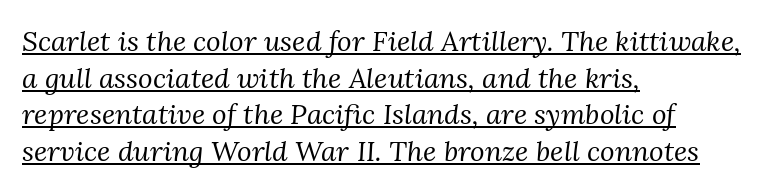
Q: Is the text bold? A: No.
Q: Is the text italic (slanted)? A: Yes, it leans right by about 3 degrees.
Q: Is the typeface a serif or a sans-serif typeface? A: Serif.
Q: Is the text underlined? A: Yes.
Q: How is the paragraph aligned? A: Left-aligned.
Q: Is the spacing between letters normal or unusually wide? A: Normal.
Q: Is the spacing between lines tight, normal or loose? A: Normal.
Q: Width (condensed, normal, or wide)? A: Normal.
Q: Stroke contrast? A: Medium.
Q: x-height? A: Medium.
Q: Monospaced? A: No.
